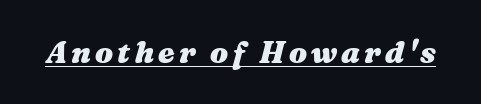
{"italic": "yes", "lean": "right", "slant_degrees": 16, "bold": "yes", "weight": "heavy", "width": "wide", "stroke_contrast": "medium", "x_height": "medium", "monospaced": "no", "underline": "yes", "glyph_px": 30}
